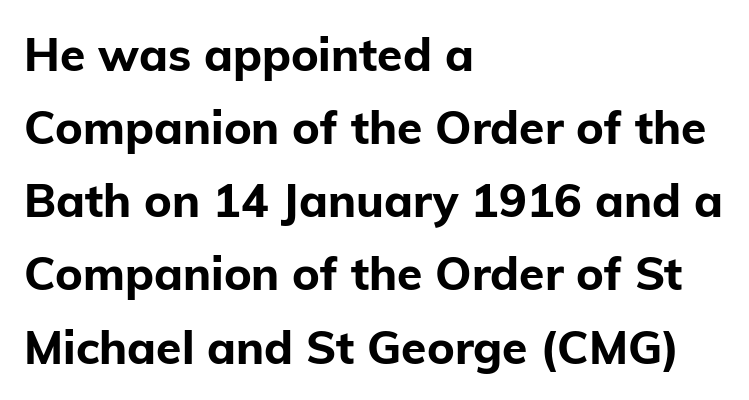
Bare-footed words on every line. The letters sit at their default tracking, neither squeezed nor spread. Typographically, this falls in the sans-serif category. The passage shown stacks its lines at a standard gap. The rendering uses natural spacing where letterforms have individual widths.
